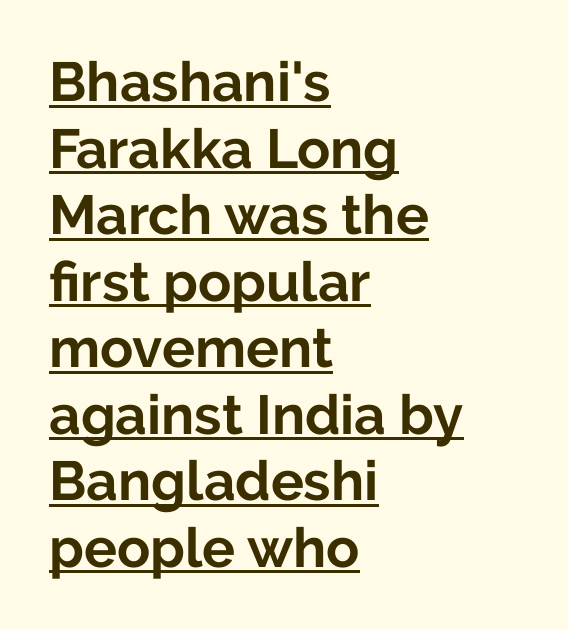
{"serif": "no", "italic": "no", "bold": "yes", "weight": "bold", "width": "normal", "stroke_contrast": "low", "x_height": "medium", "monospaced": "no", "underline": "yes", "align": "left", "line_spacing_ratio": 1.21, "letter_spacing": "normal", "letter_spacing_em": 0.0, "glyph_px": 55}
